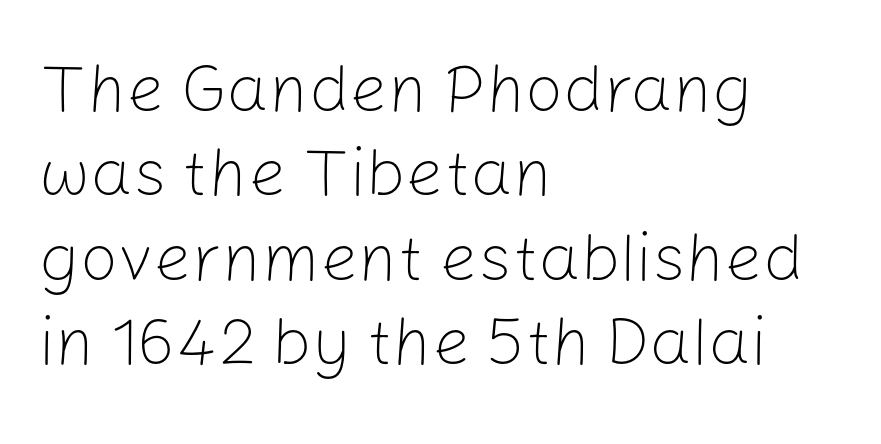
Q: Is the text bold? A: No.
Q: Is the text italic (slanted)? A: No, it is upright.
Q: Is the typeface a serif or a sans-serif typeface? A: Sans-serif.
Q: Is the text underlined? A: No.
Q: How is the paragraph aligned? A: Left-aligned.
Q: Is the spacing between letters normal or unusually wide? A: Normal.
Q: Is the spacing between lines tight, normal or loose? A: Normal.
Q: Width (condensed, normal, or wide)? A: Normal.
Q: Stroke contrast? A: Low.
Q: x-height? A: Medium.
Q: Monospaced? A: No.
